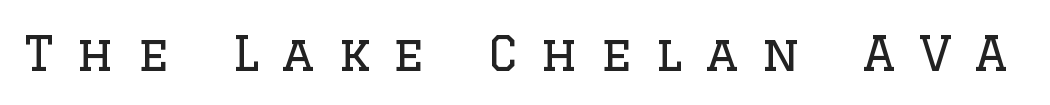
The tracking jumps out immediately: characters are airy and widely separated. Check where the strokes stop: tiny serifs finish them off. Rendered with straight, roman letterforms. Proportional: the letters do not fall into vertical columns. Stroke thickness stays within the range of a standard reading face or lighter.
